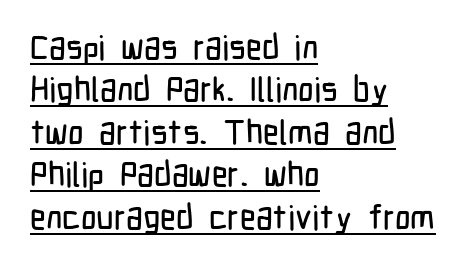
Q: Is the text italic (slanted)? A: No, it is upright.
Q: Is the typeface a serif or a sans-serif typeface? A: Sans-serif.
Q: Is the text underlined? A: Yes.
Q: How is the paragraph aligned? A: Left-aligned.
Q: Is the spacing between letters normal or unusually wide? A: Normal.
Q: Is the spacing between lines tight, normal or loose? A: Normal.
Q: Width (condensed, normal, or wide)? A: Condensed.
Q: Stroke contrast? A: Low.
Q: x-height? A: Medium.
Q: Monospaced? A: No.
